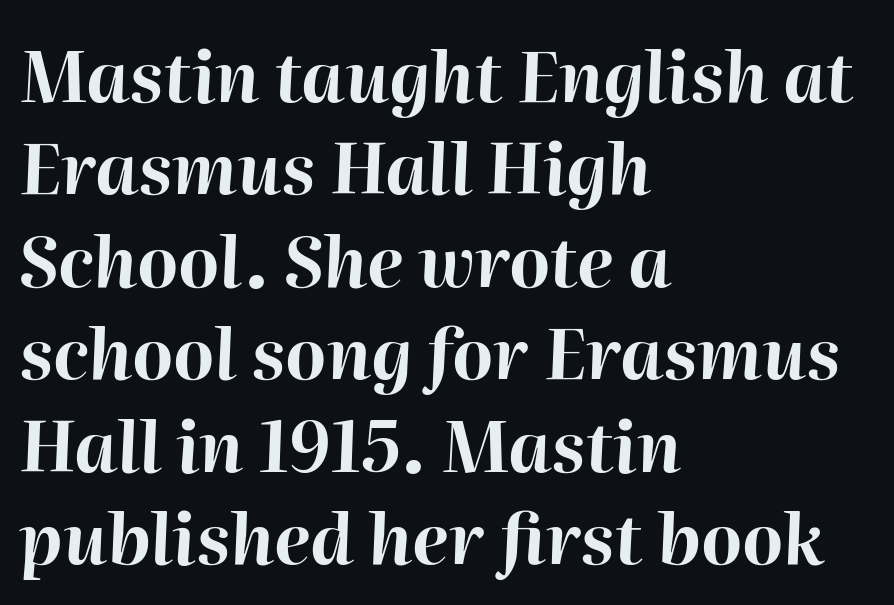
Q: Is the text bold? A: Yes.
Q: Is the text italic (slanted)? A: Yes, it leans right by about 2 degrees.
Q: Is the text underlined? A: No.
Q: How is the paragraph aligned? A: Left-aligned.
Q: Is the spacing between letters normal or unusually wide? A: Normal.
Q: Is the spacing between lines tight, normal or loose? A: Normal.
Q: Width (condensed, normal, or wide)? A: Normal.
Q: Stroke contrast? A: High.
Q: x-height? A: Medium.
Q: Monospaced? A: No.
